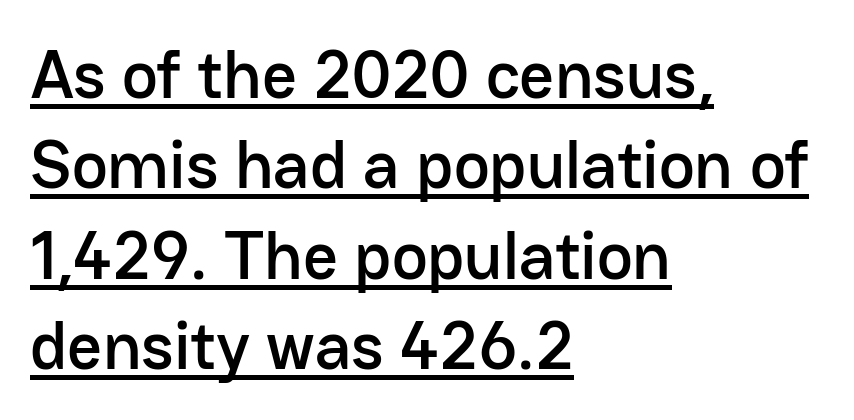
{"serif": "no", "italic": "no", "width": "normal", "stroke_contrast": "low", "x_height": "medium", "monospaced": "no", "underline": "yes", "align": "left", "line_spacing": "normal", "line_spacing_ratio": 1.33, "letter_spacing": "normal", "letter_spacing_em": 0.0, "glyph_px": 68}
